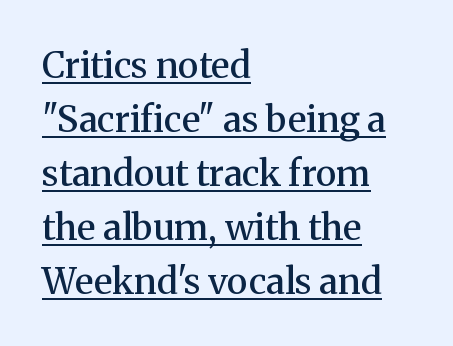
The image shows 36 px semibold serif type, upright; set left-aligned, normal line spacing (1.5x), normal letter spacing, underlined; medium stroke contrast and a medium x-height.
